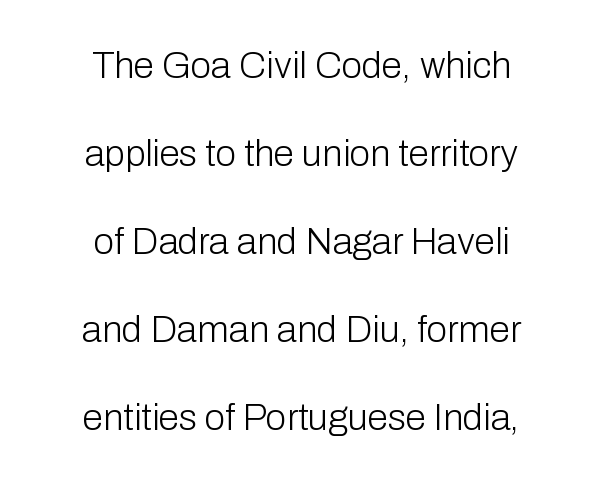
The passage is arranged like a title page — every line centered. Descenders are the only things crossing below the line. Look at the tracking — it's just the regular setting, nothing added. In terms of posture, this sample is upright. Compared with a typical body face, this is equally light or lighter still. Think of a printed novel: that variable character pitch is what you see here.
